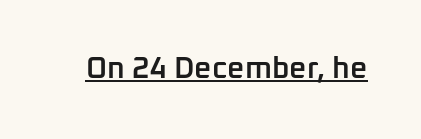
Q: Is the text bold? A: Semi-bold.
Q: Is the text italic (slanted)? A: No, it is upright.
Q: Is the typeface a serif or a sans-serif typeface? A: Sans-serif.
Q: Is the text underlined? A: Yes.
Q: Is the spacing between letters normal or unusually wide? A: Normal.
Q: Width (condensed, normal, or wide)? A: Normal.
Q: Stroke contrast? A: Low.
Q: x-height? A: Medium.
Q: Monospaced? A: No.
